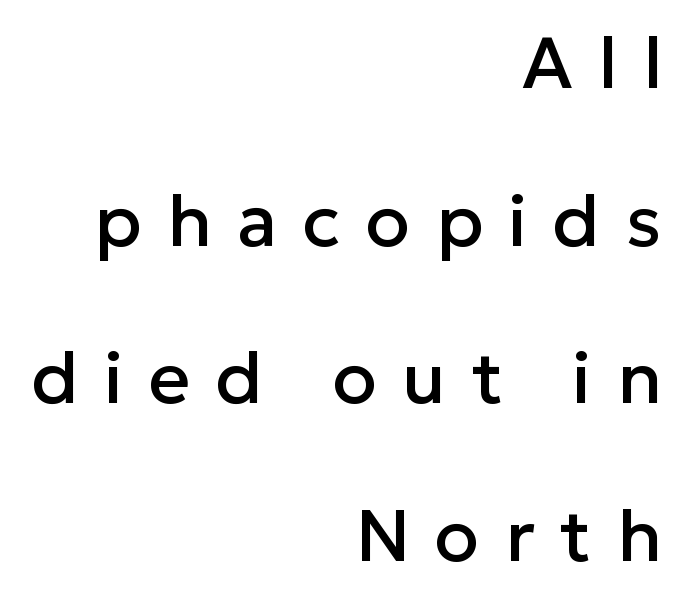
Q: Is the text italic (slanted)? A: No, it is upright.
Q: Is the typeface a serif or a sans-serif typeface? A: Sans-serif.
Q: Is the text underlined? A: No.
Q: How is the paragraph aligned? A: Right-aligned.
Q: Is the spacing between letters normal or unusually wide? A: Unusually wide.
Q: Is the spacing between lines tight, normal or loose? A: Loose.
Q: Width (condensed, normal, or wide)? A: Normal.
Q: Stroke contrast? A: Low.
Q: x-height? A: Medium.
Q: Monospaced? A: No.
